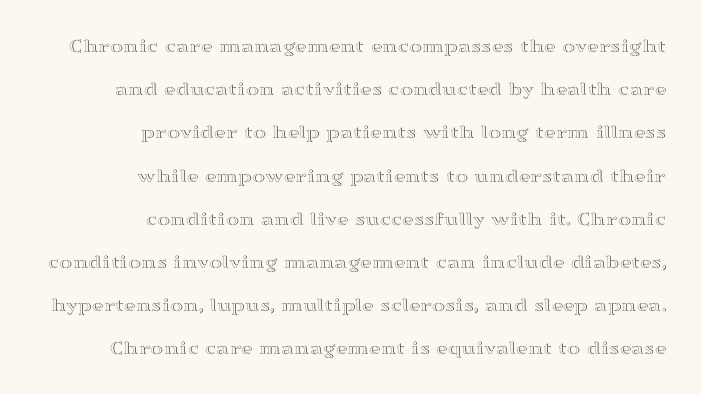
The image shows 20 px text type, upright; set right-aligned, loose line spacing (2.16x), normal letter spacing, not underlined.
